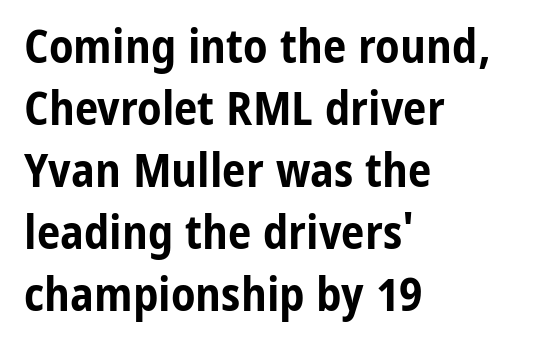
The image shows 47 px bold, condensed sans-serif type, upright; set left-aligned, normal line spacing (1.32x), normal letter spacing, not underlined; low stroke contrast and a medium x-height.
